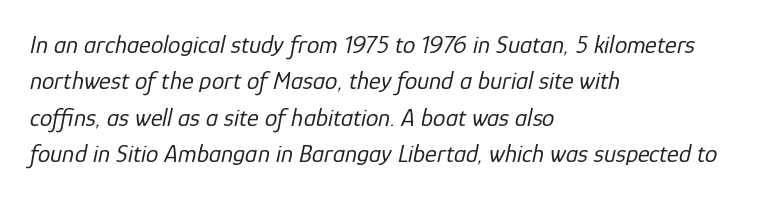
Stem width sits at or under what a default text font uses. Designer's note — italics engaged. The glyphs are unaccompanied by any horizontal stroke below them. A classic flush-left, rag-right setting is used for this passage. The designer left line spacing at the default. This sample uses plain, unmodified letter spacing.
